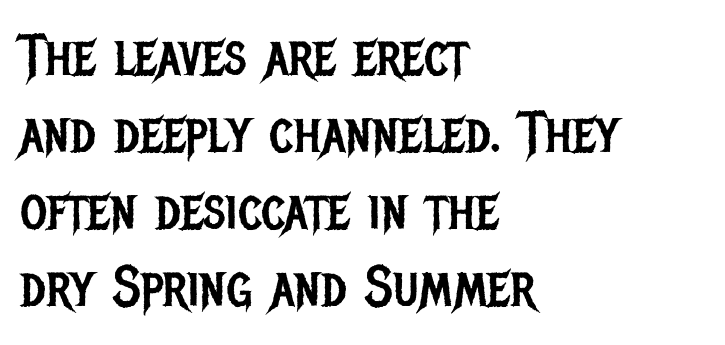
Q: Is the text bold? A: No.
Q: Is the text italic (slanted)? A: No, it is upright.
Q: Is the typeface a serif or a sans-serif typeface? A: Sans-serif.
Q: Is the text underlined? A: No.
Q: How is the paragraph aligned? A: Left-aligned.
Q: Is the spacing between letters normal or unusually wide? A: Normal.
Q: Is the spacing between lines tight, normal or loose? A: Normal.
Q: Width (condensed, normal, or wide)? A: Condensed.
Q: Stroke contrast? A: Low.
Q: x-height? A: Large.
Q: Monospaced? A: No.
